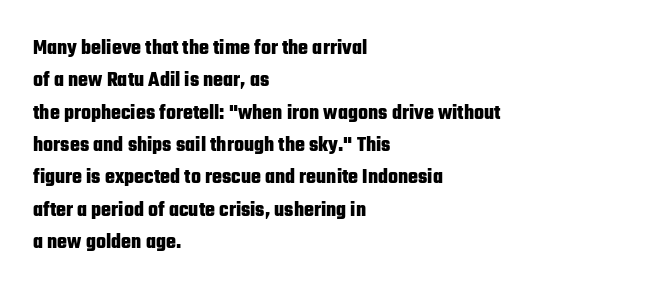
Q: Is the text bold? A: Yes.
Q: Is the text italic (slanted)? A: No, it is upright.
Q: Is the text underlined? A: No.
Q: How is the paragraph aligned? A: Left-aligned.
Q: Is the spacing between letters normal or unusually wide? A: Normal.
Q: Is the spacing between lines tight, normal or loose? A: Normal.
